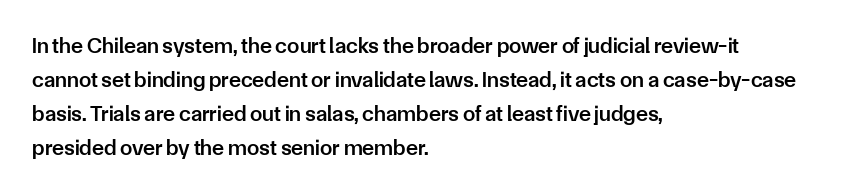
The image shows 22 px text type, upright; set left-aligned, normal line spacing (1.54x), normal letter spacing, not underlined.
